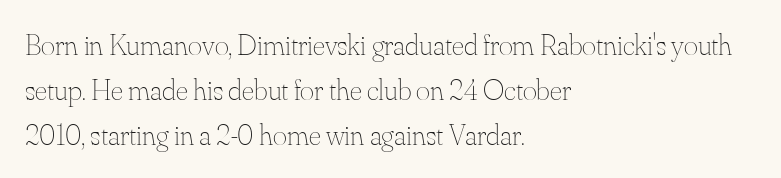
The image shows 30 px thin type, upright; set left-aligned, normal line spacing (1.5x), normal letter spacing, not underlined; medium stroke contrast and a small x-height.
